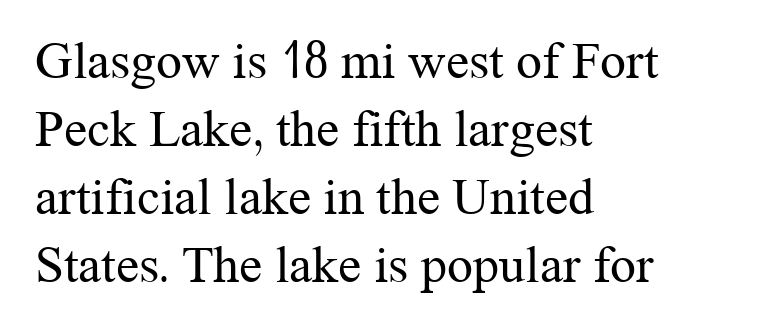
The typography opts for an upright posture over an oblique one. There is no visible air inserted between adjacent glyphs. Descenders hang freely into open space. The face looks like a standard text weight, possibly lighter. Honestly, the row spacing looks completely unremarkable. If you drew a ruler down the left edge, every line would touch it.
